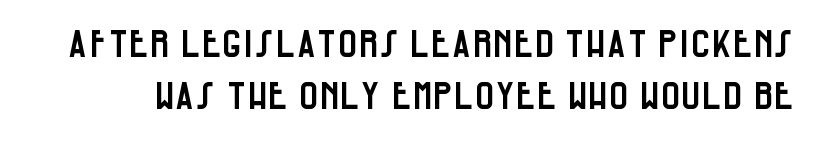
Q: Is the text italic (slanted)? A: No, it is upright.
Q: Is the typeface a serif or a sans-serif typeface? A: Sans-serif.
Q: Is the text underlined? A: No.
Q: Is the spacing between letters normal or unusually wide? A: Normal.
Q: Is the spacing between lines tight, normal or loose? A: Normal.
Q: Width (condensed, normal, or wide)? A: Condensed.
Q: Stroke contrast? A: Low.
Q: x-height? A: Large.
Q: Monospaced? A: No.
